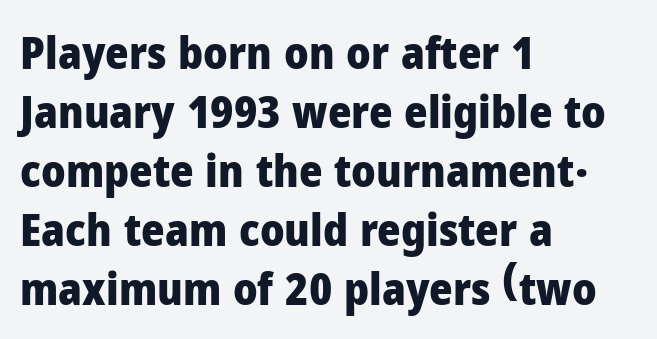
{"serif": "no", "italic": "no", "bold": "yes", "weight": "heavy", "width": "normal", "stroke_contrast": "low", "x_height": "medium", "monospaced": "no", "underline": "no", "align": "left", "line_spacing": "normal", "line_spacing_ratio": 1.31, "letter_spacing": "normal", "letter_spacing_em": 0.0, "glyph_px": 45}
